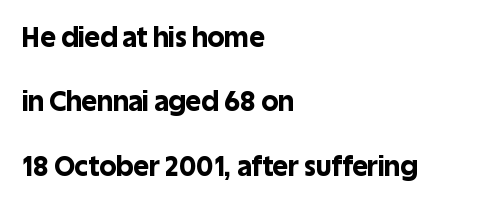
{"italic": "no", "bold": "yes", "underline": "no", "align": "left", "line_spacing": "loose", "line_spacing_ratio": 2.38, "letter_spacing": "normal", "letter_spacing_em": 0.0, "glyph_px": 27}
